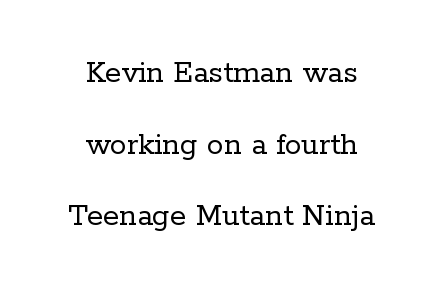
Q: Is the text bold? A: No.
Q: Is the text italic (slanted)? A: No, it is upright.
Q: Is the typeface a serif or a sans-serif typeface? A: Serif.
Q: Is the text underlined? A: No.
Q: How is the paragraph aligned? A: Centered.
Q: Is the spacing between letters normal or unusually wide? A: Normal.
Q: Is the spacing between lines tight, normal or loose? A: Loose.
Q: Width (condensed, normal, or wide)? A: Normal.
Q: Stroke contrast? A: Low.
Q: x-height? A: Medium.
Q: Monospaced? A: No.
